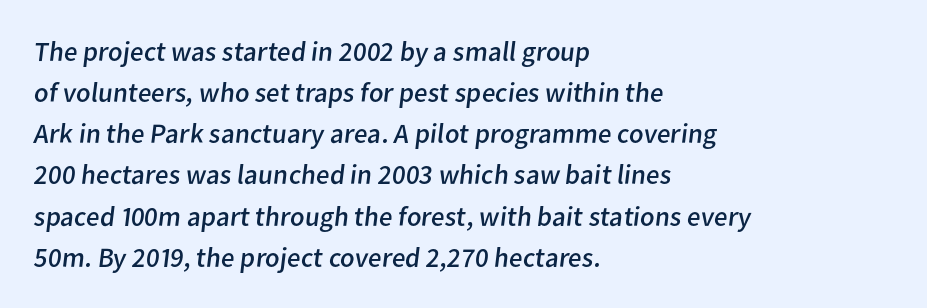
The image shows 28 px regular-weight sans-serif type; set left-aligned, normal line spacing (1.47x), normal letter spacing, not underlined; low stroke contrast and a medium x-height.
